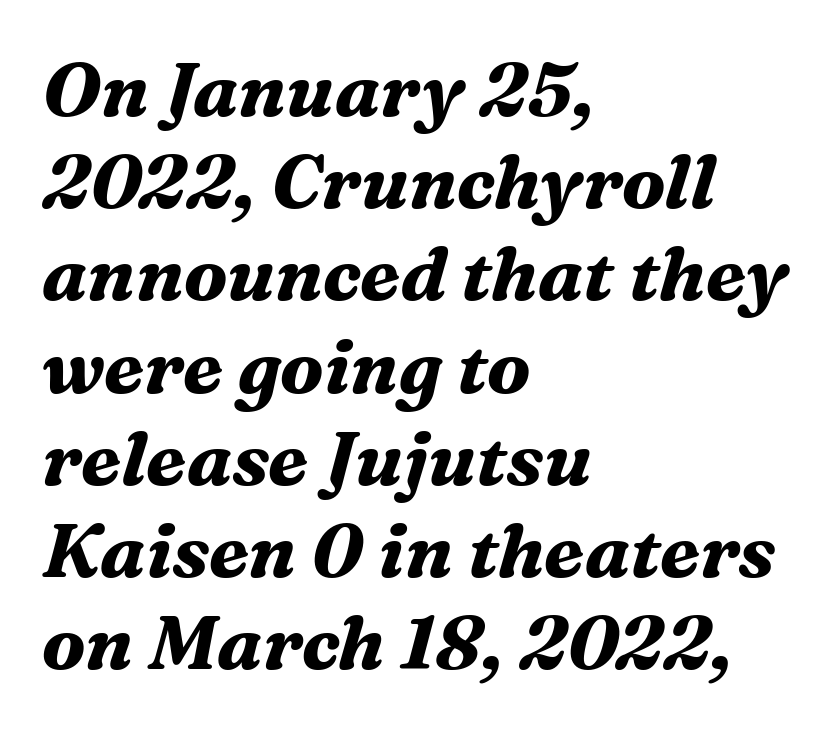
Q: Is the text bold? A: Yes.
Q: Is the text italic (slanted)? A: Yes, it leans right by about 16 degrees.
Q: Is the typeface a serif or a sans-serif typeface? A: Serif.
Q: Is the text underlined? A: No.
Q: How is the paragraph aligned? A: Left-aligned.
Q: Is the spacing between letters normal or unusually wide? A: Normal.
Q: Width (condensed, normal, or wide)? A: Normal.
Q: Stroke contrast? A: Medium.
Q: x-height? A: Medium.
Q: Monospaced? A: No.
